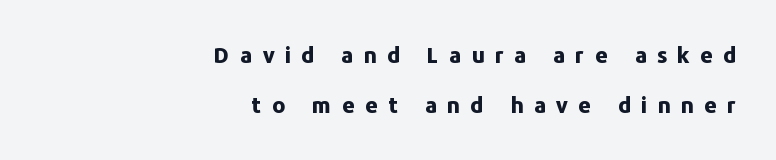
This rendering uses right alignment, leaving the left contour irregular. Regarding leading, the lines here are spaced well apart. What weight is shown? A full bold with thick strokes. This rendering widens character spacing well past its baseline value. A typesetter would mark this as roman, not italic.
